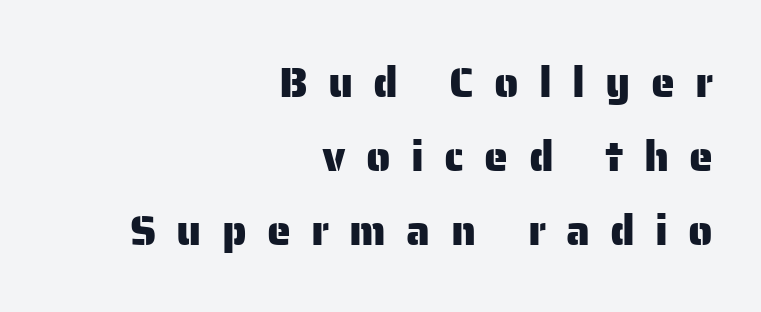
The image shows 43 px sans-serif type, upright; set right-aligned, line spacing 1.72x, unusually wide letter spacing (+0.47 em), not underlined; low stroke contrast and a medium x-height.
